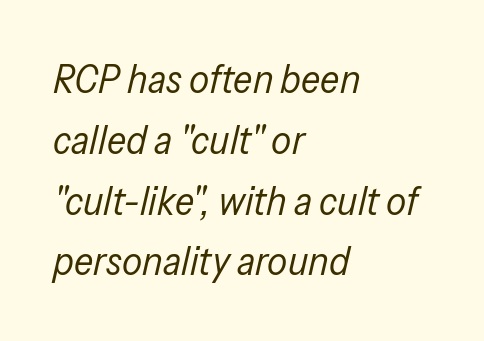
{"italic": "yes", "lean": "right", "slant_degrees": 13, "bold": "no", "weight": "regular", "width": "condensed", "stroke_contrast": "low", "x_height": "medium", "monospaced": "no", "underline": "no", "align": "left", "line_spacing": "normal", "line_spacing_ratio": 1.52, "letter_spacing": "normal", "letter_spacing_em": 0.0, "glyph_px": 40}
